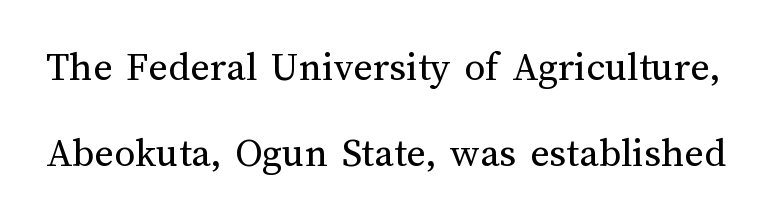
This sample has the flowing, uneven cadence of proportional lettering. Italic? Not at all — the glyphs are vertical. Standard letterfit; no display-style spreading of the glyphs. Students, observe: this is what heavily led, spacious text looks like.
